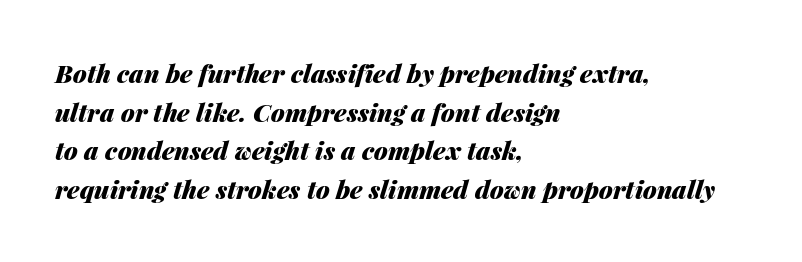
These lines were composed using italics. Typographic density is high because the face is bold. Nothing unusual about the tracking: characters are spaced as the font intends. Honestly, there is no underline to notice here at all.
